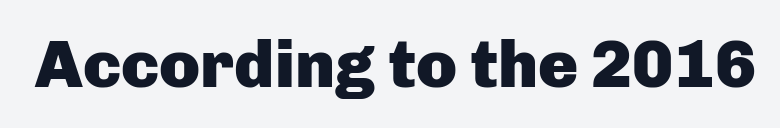
The image shows 67 px heavy sans-serif type, upright; set normal letter spacing, not underlined; low stroke contrast and a medium x-height.
